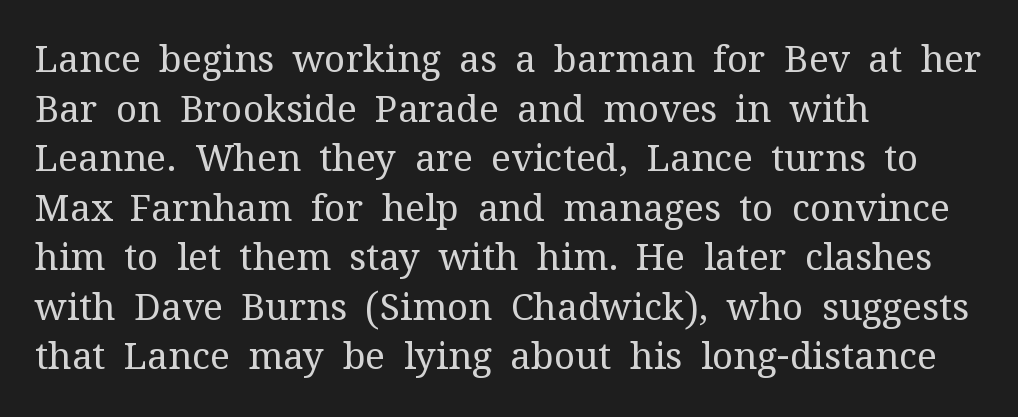
Q: Is the text bold? A: No.
Q: Is the text italic (slanted)? A: No, it is upright.
Q: Is the typeface a serif or a sans-serif typeface? A: Serif.
Q: Is the text underlined? A: No.
Q: How is the paragraph aligned? A: Left-aligned.
Q: Is the spacing between letters normal or unusually wide? A: Normal.
Q: Is the spacing between lines tight, normal or loose? A: Normal.
Q: Width (condensed, normal, or wide)? A: Normal.
Q: Stroke contrast? A: Medium.
Q: x-height? A: Medium.
Q: Monospaced? A: No.
